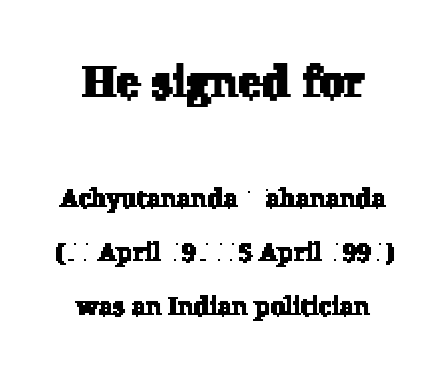
Q: Is the typeface a serif or a sans-serif typeface? A: Serif.
Q: Is the text underlined? A: No.
Q: How is the paragraph aligned? A: Centered.
Q: Is the spacing between letters normal or unusually wide? A: Normal.
Q: Is the spacing between lines tight, normal or loose? A: Loose.
Q: Which block of text is set in a larger size, the first (top) or the second (bottom)? A: The first (top) one.
Q: Width (condensed, normal, or wide)? A: Normal.
Q: Stroke contrast? A: Low.
Q: x-height? A: Medium.
Q: Monospaced? A: No.
